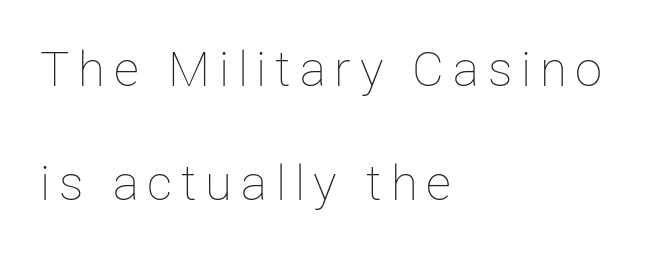
The block of text is sparse from top to bottom, with ample space between rows. Underline: absent. Note the varied advance widths — an 'i' is clearly narrower than an 'm'. Italic: no, the glyphs are upright roman.
